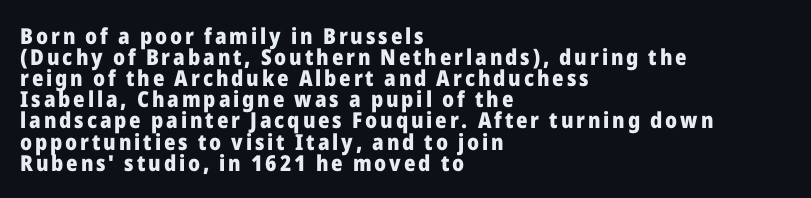
{"italic": "no", "bold": "yes", "underline": "no", "align": "left", "line_spacing": "tight", "line_spacing_ratio": 0.96, "glyph_px": 22}
